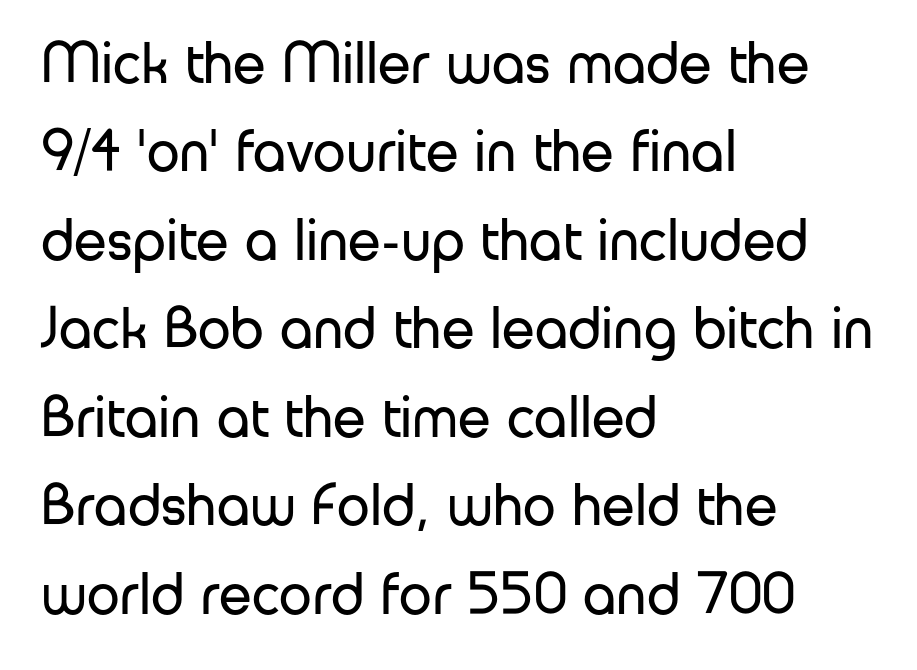
{"serif": "no", "italic": "no", "bold": "no", "weight": "regular", "width": "normal", "stroke_contrast": "low", "x_height": "medium", "monospaced": "no", "underline": "no", "align": "left", "line_spacing": "normal", "line_spacing_ratio": 1.5, "letter_spacing": "normal", "letter_spacing_em": 0.0, "glyph_px": 59}
